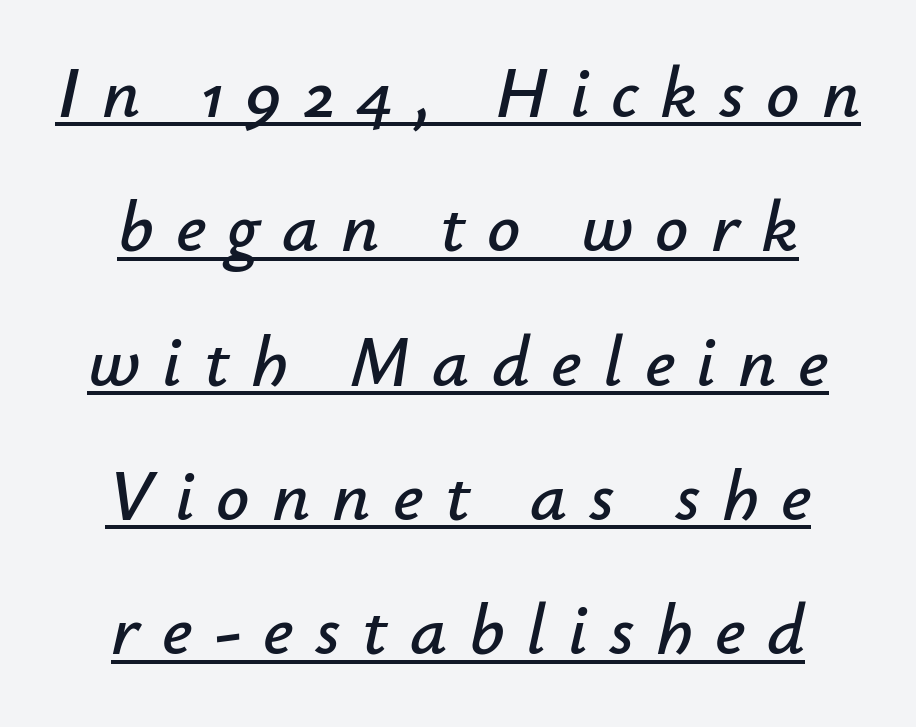
The image shows 73 px text type, italic (leaning right); set centered, line spacing 1.84x, unusually wide letter spacing (+0.3 em), underlined; low stroke contrast and a small x-height.
